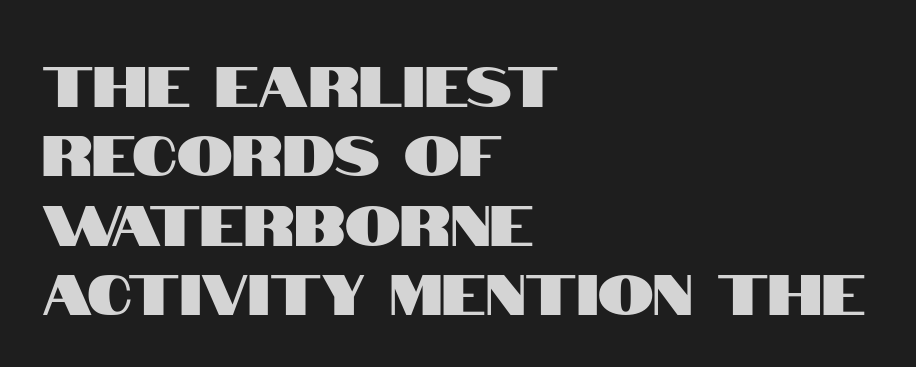
The image shows 56 px condensed sans-serif type, upright; set left-aligned, line spacing 1.24x, normal letter spacing, not underlined; high stroke contrast and a large x-height.
